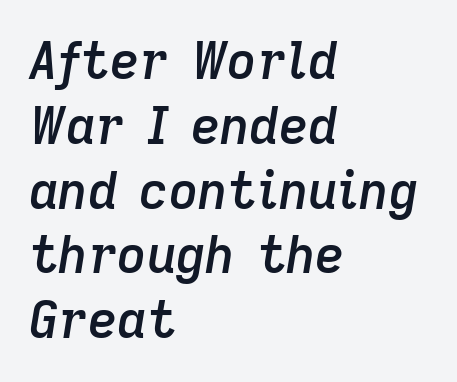
Spacing verdict: proportional, widths tailored to each character. Bold? Not quite — semibold, heavier than regular but stopping short. Line starts are locked; line ends wander. In terms of letterspacing, this is plain default setting. The glyphs look as if they've been sheared to an angle.
